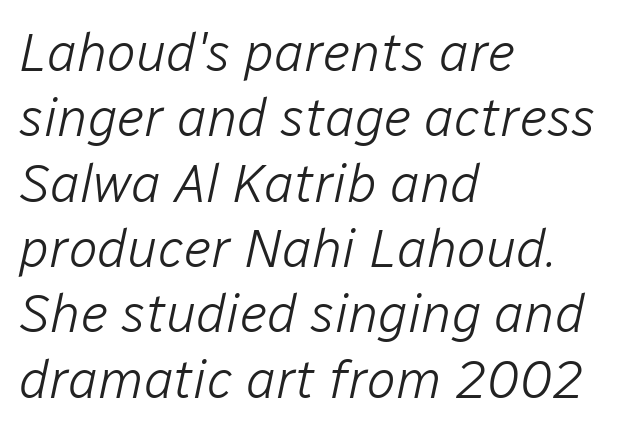
The typeface has the unassuming heft of standard copy or less. No extra tracking has been applied to these lines. Compared with ordinary roman type, these characters are visibly tilted. Left-aligned paragraph, ragged on the right.
